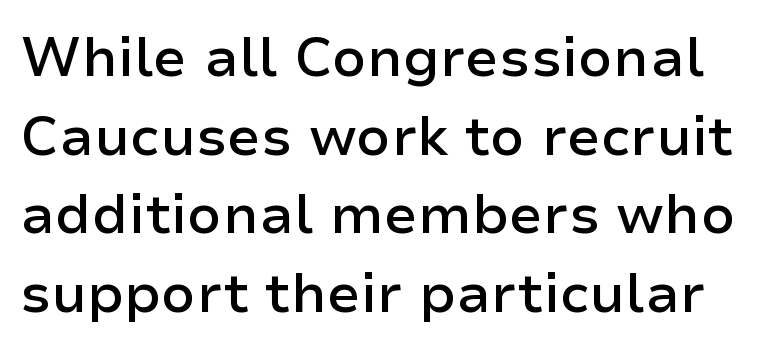
The image shows 55 px semibold sans-serif type, upright; set normal line spacing (1.43x), normal letter spacing, not underlined; low stroke contrast and a medium x-height.
